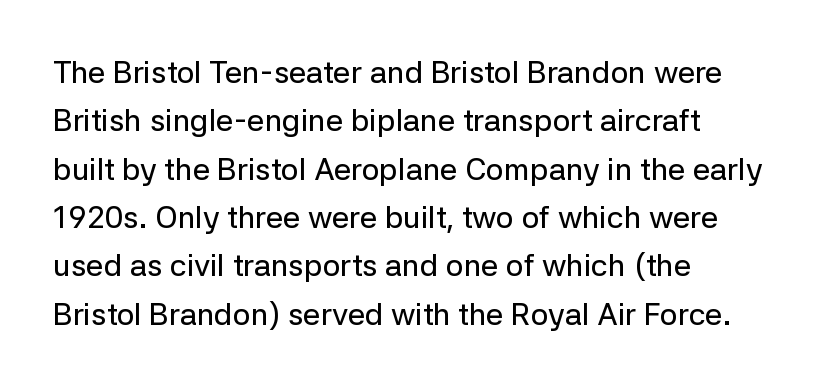
Q: Is the text italic (slanted)? A: No, it is upright.
Q: Is the typeface a serif or a sans-serif typeface? A: Sans-serif.
Q: Is the text underlined? A: No.
Q: How is the paragraph aligned? A: Left-aligned.
Q: Is the spacing between letters normal or unusually wide? A: Normal.
Q: Is the spacing between lines tight, normal or loose? A: Normal.
Q: Width (condensed, normal, or wide)? A: Normal.
Q: Stroke contrast? A: Low.
Q: x-height? A: Medium.
Q: Monospaced? A: No.
